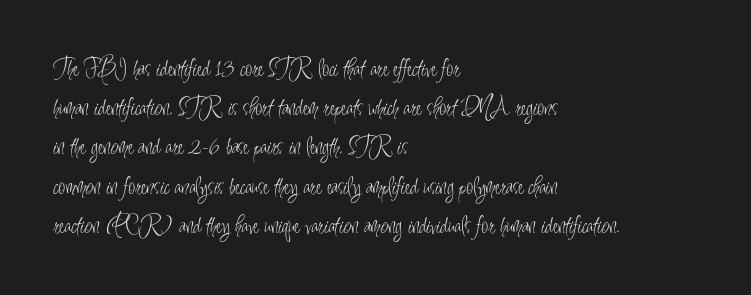
Q: Is the text bold? A: No.
Q: Is the text underlined? A: No.
Q: How is the paragraph aligned? A: Left-aligned.
Q: Is the spacing between letters normal or unusually wide? A: Normal.
Q: Is the spacing between lines tight, normal or loose? A: Normal.
